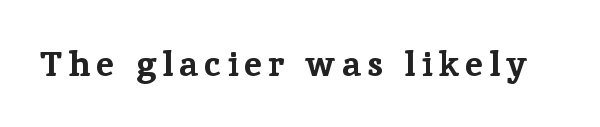
Q: Is the text bold? A: Yes.
Q: Is the text italic (slanted)? A: No, it is upright.
Q: Is the typeface a serif or a sans-serif typeface? A: Serif.
Q: Is the text underlined? A: No.
Q: Width (condensed, normal, or wide)? A: Normal.
Q: Stroke contrast? A: Low.
Q: x-height? A: Medium.
Q: Monospaced? A: No.
